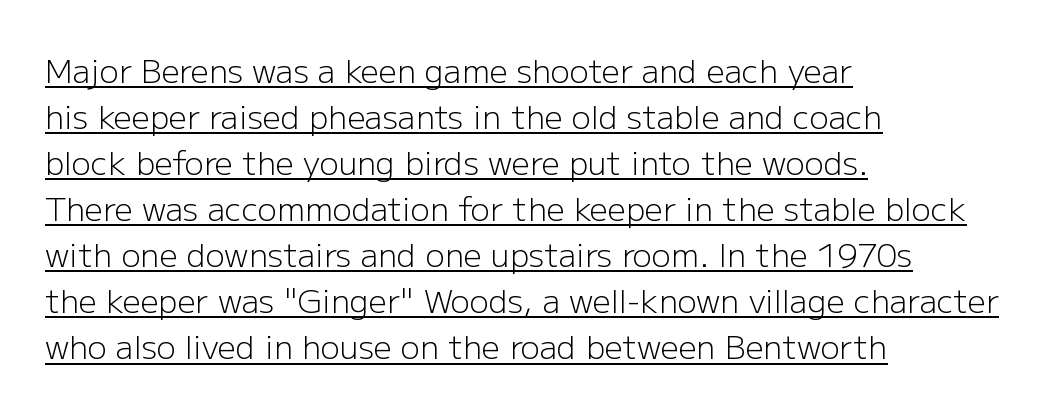
Q: Is the text bold? A: No.
Q: Is the text italic (slanted)? A: No, it is upright.
Q: Is the typeface a serif or a sans-serif typeface? A: Sans-serif.
Q: Is the text underlined? A: Yes.
Q: How is the paragraph aligned? A: Left-aligned.
Q: Is the spacing between letters normal or unusually wide? A: Normal.
Q: Is the spacing between lines tight, normal or loose? A: Normal.
Q: Width (condensed, normal, or wide)? A: Normal.
Q: Stroke contrast? A: Low.
Q: x-height? A: Medium.
Q: Monospaced? A: No.
